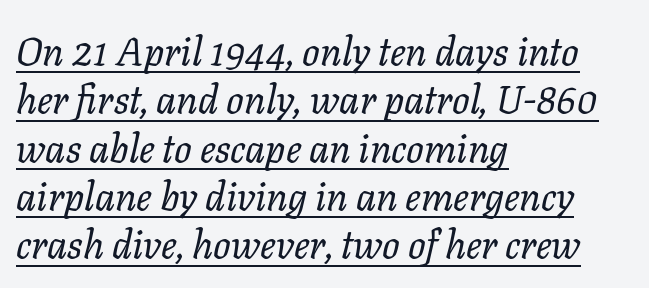
{"italic": "yes", "lean": "right", "slant_degrees": 11, "bold": "no", "weight": "regular", "width": "normal", "stroke_contrast": "low", "x_height": "medium", "monospaced": "no", "underline": "yes", "align": "left", "line_spacing_ratio": 1.24, "letter_spacing": "normal", "letter_spacing_em": 0.0, "glyph_px": 39}
